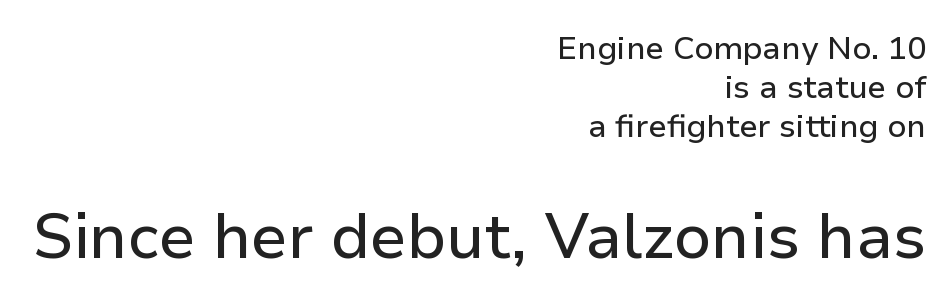
{"serif": "no", "italic": "no", "width": "normal", "stroke_contrast": "low", "x_height": "medium", "monospaced": "no", "underline": "no", "align": "right", "line_spacing_ratio": 1.22, "letter_spacing": "normal", "letter_spacing_em": 0.0, "larger_block": "second", "size_ratio": 1.97, "glyph_px": 63}
